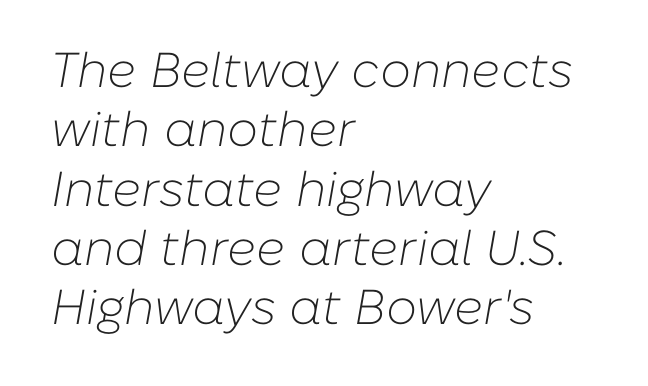
The space directly below the letters is spotless. A typesetter would call this zero additional tracking. Each letter keeps its own natural width here, so spacing adapts to shape. The setting favours the left margin, as ordinary paragraphs usually do.
